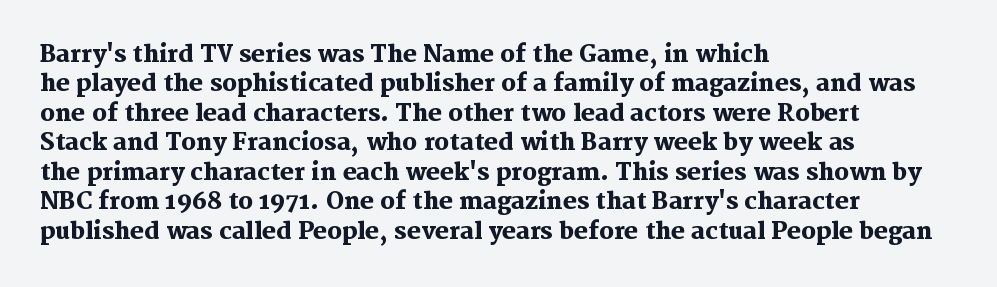
In terms of posture, this sample is upright. Whoever set this chose a conventional vertical rhythm. The space directly below the letters is spotless. A typesetter would call this zero additional tracking.
